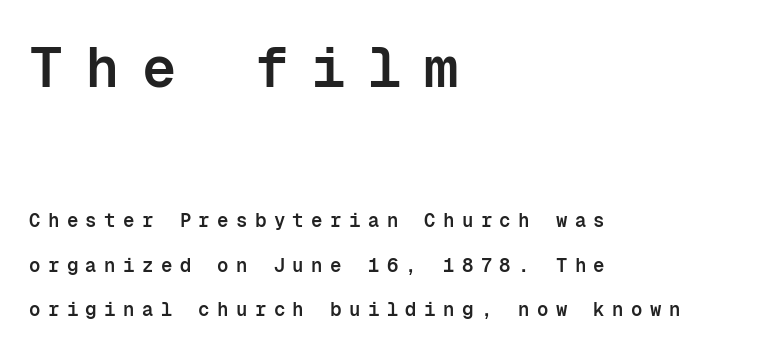
The image shows 57 px semibold sans-serif type, upright, monospaced; set left-aligned, loose line spacing (2.33x), unusually wide letter spacing (+0.39 em), not underlined; the first (top) block is 3.0x larger; low stroke contrast and a medium x-height.
